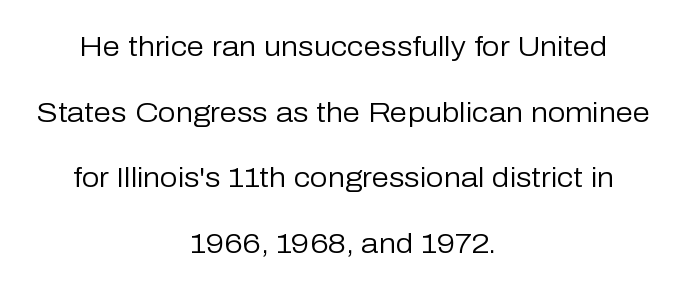
{"serif": "no", "italic": "no", "bold": "no", "weight": "regular", "width": "normal", "stroke_contrast": "low", "x_height": "medium", "monospaced": "no", "underline": "no", "align": "center", "line_spacing": "loose", "line_spacing_ratio": 2.34, "letter_spacing": "normal", "letter_spacing_em": 0.0, "glyph_px": 28}
